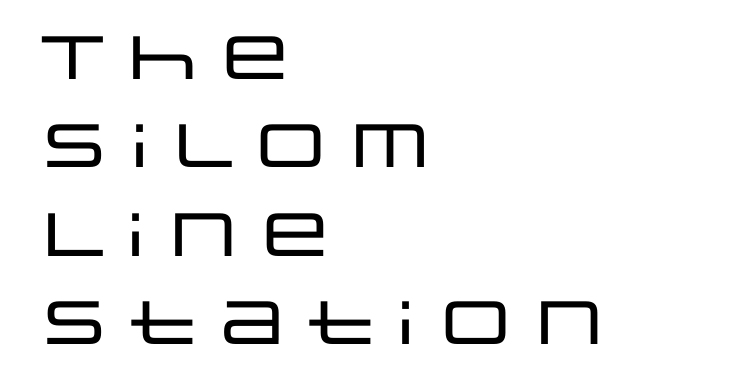
The tracking reads as untouched default to a designer's eye. The foot of each line stays bare and open. The block of text has a typical density, with ordinary space between rows. Quick note: not italic, upright. The passage shown is typed in a proportional face where columns would drift.
